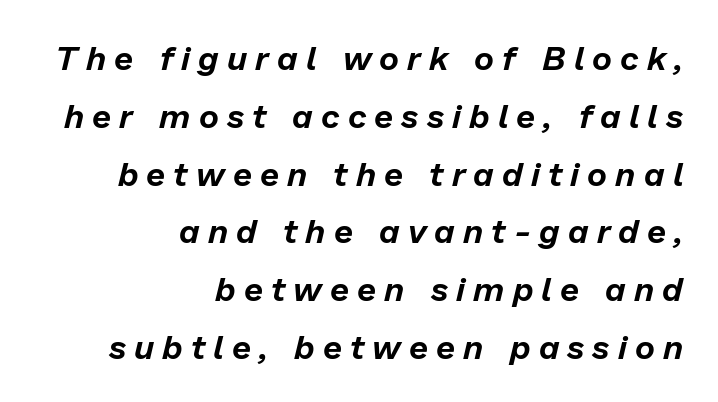
{"italic": "yes", "lean": "right", "slant_degrees": 13, "width": "normal", "stroke_contrast": "low", "x_height": "medium", "monospaced": "no", "underline": "no", "align": "right", "line_spacing": "normal", "line_spacing_ratio": 1.7, "letter_spacing": "wide", "letter_spacing_em": 0.24, "glyph_px": 34}
